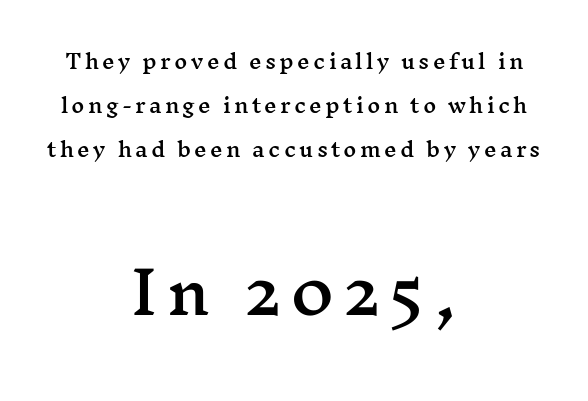
{"serif": "yes", "italic": "no", "width": "wide", "stroke_contrast": "medium", "x_height": "medium", "monospaced": "no", "underline": "no", "align": "center", "line_spacing": "loose", "line_spacing_ratio": 2.21, "larger_block": "second", "size_ratio": 2.95, "glyph_px": 59}
